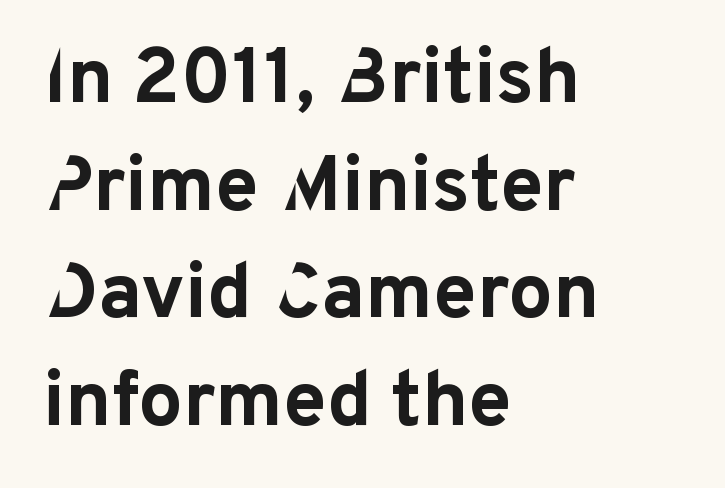
The image shows 78 px bold sans-serif type, upright; set left-aligned, normal line spacing (1.38x), normal letter spacing, not underlined; low stroke contrast and a medium x-height.
